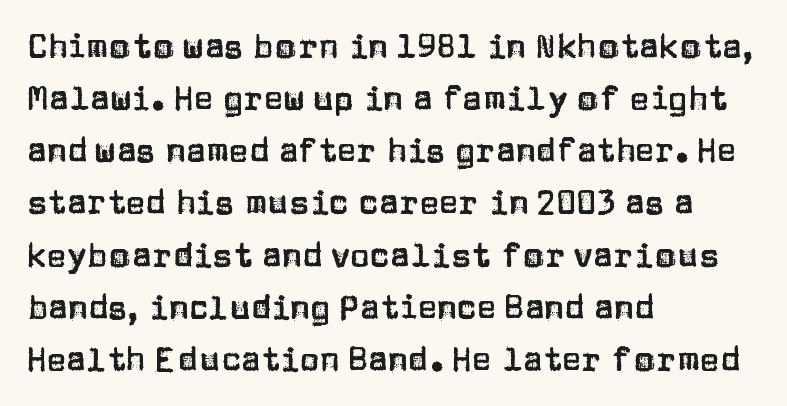
The image shows 33 px sans-serif type, upright; set left-aligned, normal line spacing (1.58x), normal letter spacing, not underlined; low stroke contrast and a large x-height.
